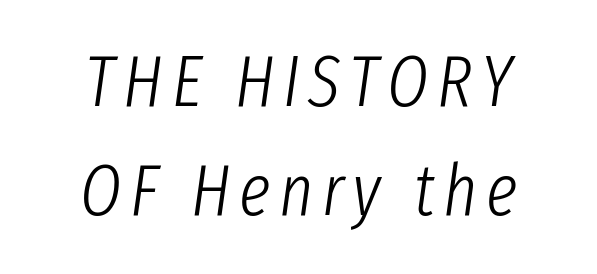
Compared with typical paragraphs, the rows here are spaced about the same. The cut favours lightness, reaching ordinary text weight at its darkest. The space directly below the letters is spotless. The passage shown leans; its letterforms are oblique.
